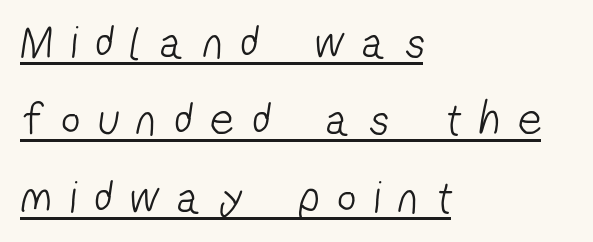
{"serif": "no", "bold": "no", "weight": "light", "width": "condensed", "stroke_contrast": "low", "x_height": "medium", "monospaced": "no", "underline": "yes", "align": "left", "line_spacing": "normal", "line_spacing_ratio": 1.68, "letter_spacing": "wide", "letter_spacing_em": 0.41, "glyph_px": 46}
